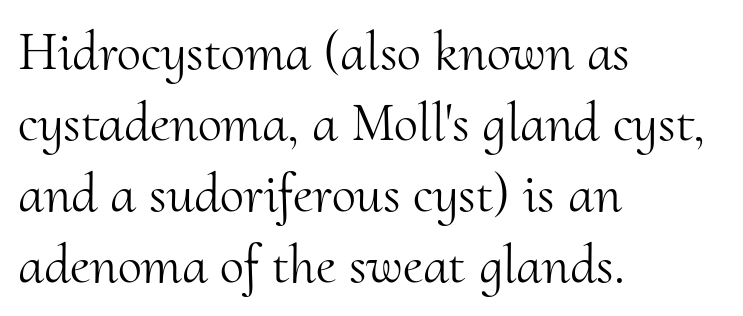
Q: Is the text bold? A: No.
Q: Is the text italic (slanted)? A: No, it is upright.
Q: Is the typeface a serif or a sans-serif typeface? A: Serif.
Q: Is the text underlined? A: No.
Q: How is the paragraph aligned? A: Left-aligned.
Q: Is the spacing between letters normal or unusually wide? A: Normal.
Q: Is the spacing between lines tight, normal or loose? A: Normal.
Q: Width (condensed, normal, or wide)? A: Normal.
Q: Stroke contrast? A: Medium.
Q: x-height? A: Small.
Q: Monospaced? A: No.
